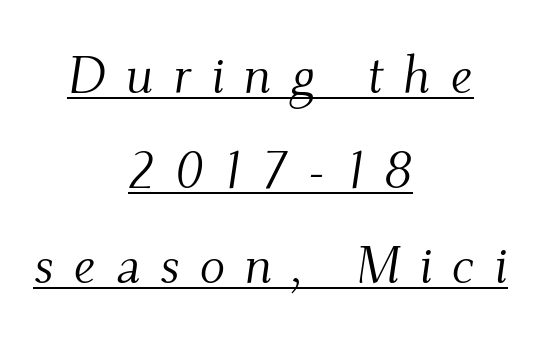
Q: Is the text bold? A: No.
Q: Is the text italic (slanted)? A: Yes, it leans right by about 9 degrees.
Q: Is the typeface a serif or a sans-serif typeface? A: Serif.
Q: Is the text underlined? A: Yes.
Q: How is the paragraph aligned? A: Centered.
Q: Is the spacing between letters normal or unusually wide? A: Unusually wide.
Q: Width (condensed, normal, or wide)? A: Normal.
Q: Stroke contrast? A: Medium.
Q: x-height? A: Small.
Q: Monospaced? A: No.
